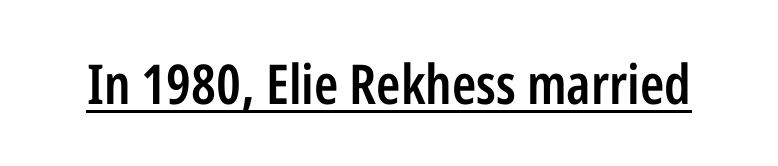
Character widths vary here, with narrow letters taking less room than wide ones. Tracking value appears to be zero — textbook default spacing. The rendering uses the underline text-decoration. The letters stand straight up with perfectly vertical stems.
